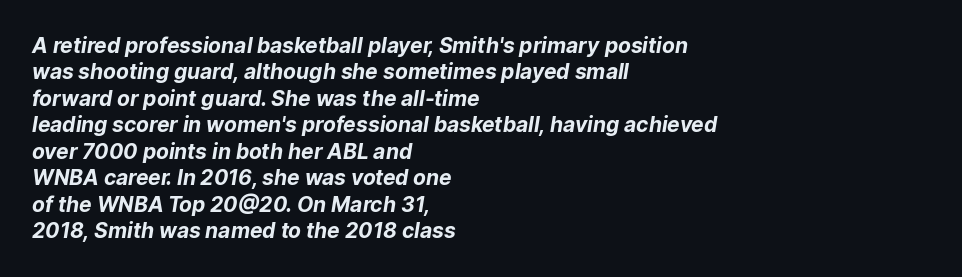
{"bold": "yes", "underline": "no", "align": "left", "line_spacing": "normal", "line_spacing_ratio": 1.26, "letter_spacing": "normal", "letter_spacing_em": 0.0, "glyph_px": 21}
